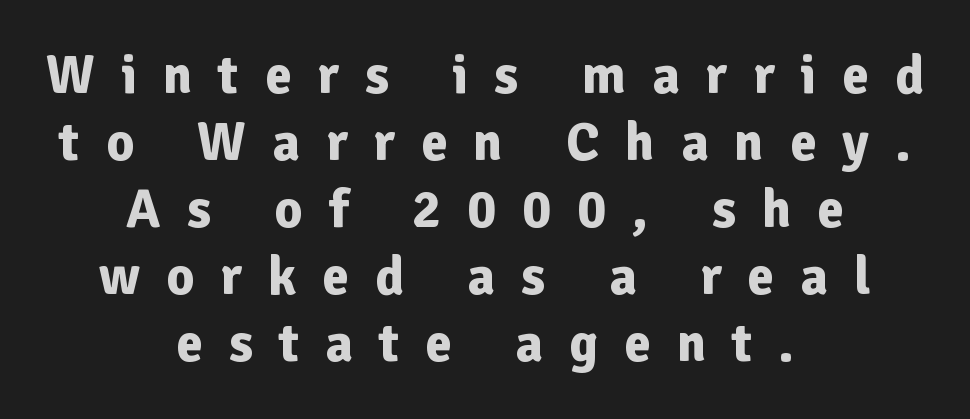
The letters carry no serifs — their stems end cleanly without finishing strokes. The rendering uses natural spacing where letterforms have individual widths. The lines are quadded center. Italic: no, the glyphs are upright roman.
